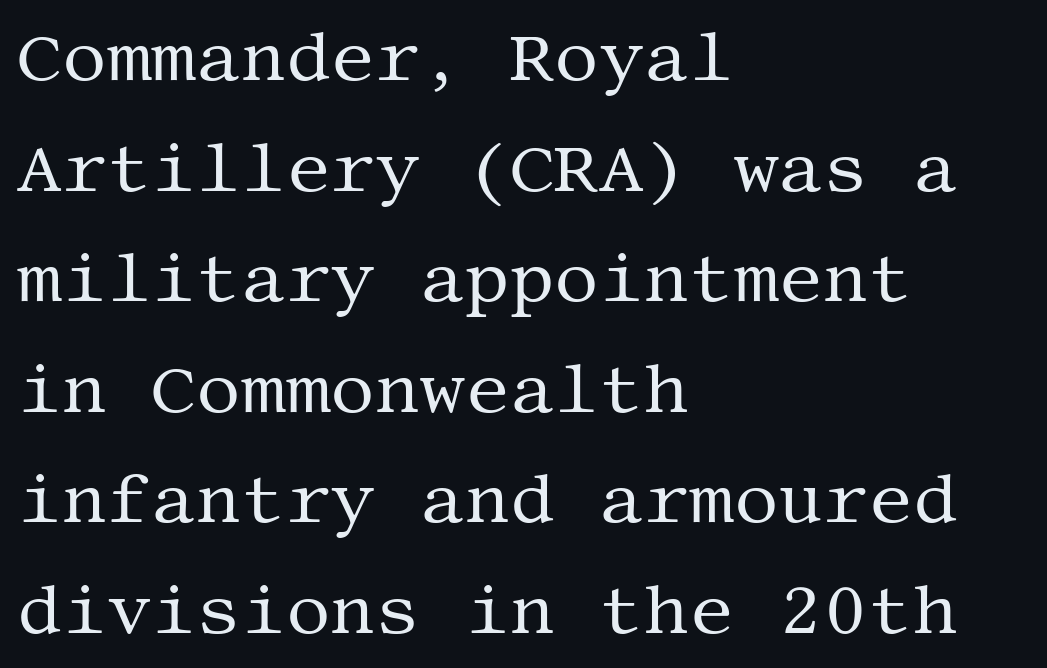
Q: Is the text bold? A: No.
Q: Is the text italic (slanted)? A: No, it is upright.
Q: Is the typeface a serif or a sans-serif typeface? A: Serif.
Q: Is the text underlined? A: No.
Q: How is the paragraph aligned? A: Left-aligned.
Q: Is the spacing between letters normal or unusually wide? A: Normal.
Q: Is the spacing between lines tight, normal or loose? A: Normal.
Q: Width (condensed, normal, or wide)? A: Normal.
Q: Stroke contrast? A: Medium.
Q: x-height? A: Large.
